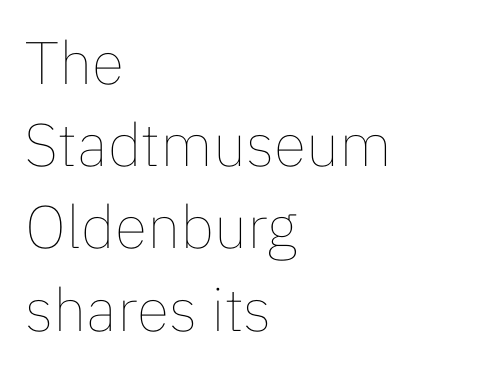
The lines sit at an ordinary, default distance from one another. Leftover space on each line is placed entirely after the last word. Letters rest on an invisible, unmarked baseline. This is not heavy type; no bold has been used. Look at the tracking — it's just the regular setting, nothing added. When letters stand straight like this, we call the style roman or upright.
